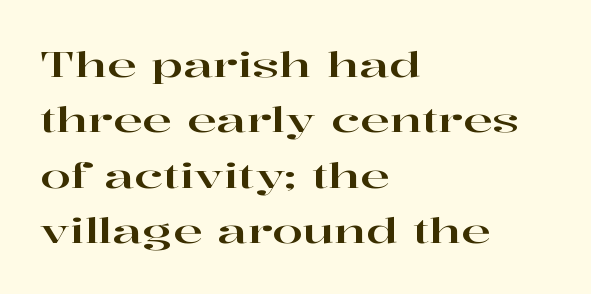
Q: Is the text italic (slanted)? A: No, it is upright.
Q: Is the typeface a serif or a sans-serif typeface? A: Serif.
Q: Is the text underlined? A: No.
Q: How is the paragraph aligned? A: Left-aligned.
Q: Is the spacing between letters normal or unusually wide? A: Normal.
Q: Is the spacing between lines tight, normal or loose? A: Normal.
Q: Width (condensed, normal, or wide)? A: Wide.
Q: Stroke contrast? A: High.
Q: x-height? A: Medium.
Q: Monospaced? A: No.
